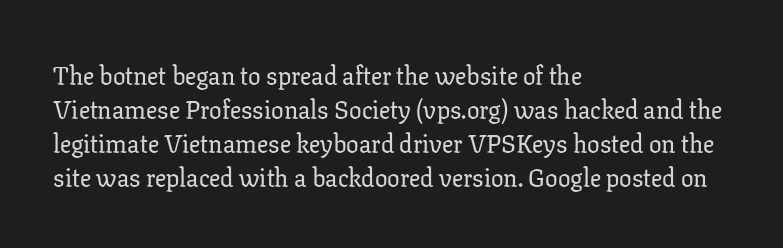
{"italic": "no", "underline": "no", "align": "left", "line_spacing": "normal", "line_spacing_ratio": 1.36, "letter_spacing": "normal", "letter_spacing_em": 0.0, "glyph_px": 25}
